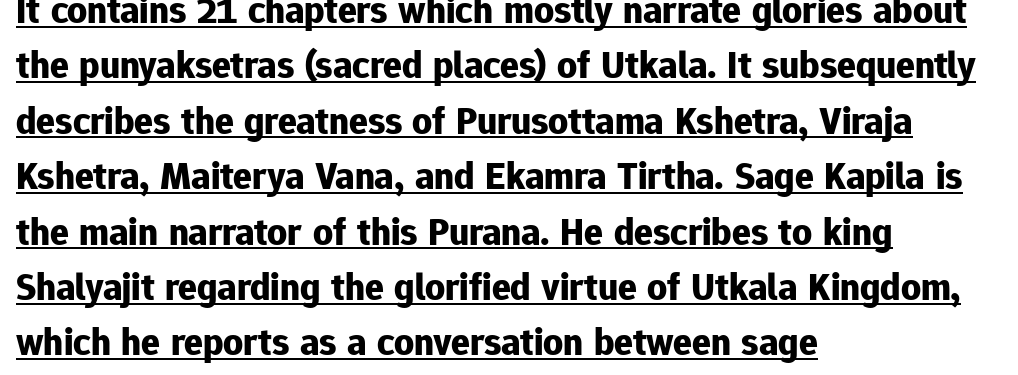
The rendering uses a moderate line-height, typical for paragraphs. The sample's only ornament is a line tracing under the words. Here the designer chose a conventional face with non-uniform glyph widths. Tall strokes in this sample are plumb rather than angled. The lines in this sample share a left origin and differ only in where they stop. The font is running at its bold setting.
